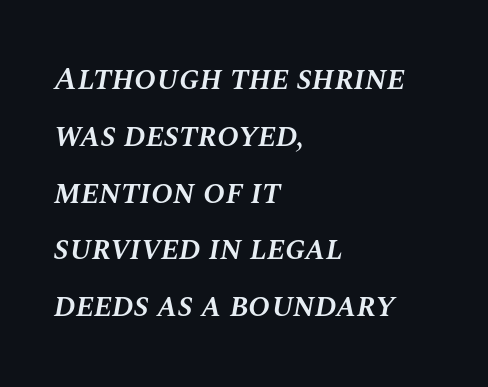
Q: Is the text bold? A: Semi-bold.
Q: Is the text italic (slanted)? A: Yes, it leans right by about 10 degrees.
Q: Is the text underlined? A: No.
Q: How is the paragraph aligned? A: Left-aligned.
Q: Is the spacing between letters normal or unusually wide? A: Normal.
Q: Width (condensed, normal, or wide)? A: Normal.
Q: Stroke contrast? A: Medium.
Q: x-height? A: Large.
Q: Monospaced? A: No.
